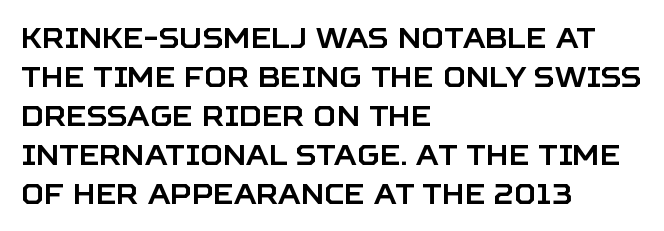
Q: Is the text italic (slanted)? A: No, it is upright.
Q: Is the typeface a serif or a sans-serif typeface? A: Sans-serif.
Q: Is the text underlined? A: No.
Q: How is the paragraph aligned? A: Left-aligned.
Q: Is the spacing between letters normal or unusually wide? A: Normal.
Q: Is the spacing between lines tight, normal or loose? A: Normal.
Q: Width (condensed, normal, or wide)? A: Normal.
Q: Stroke contrast? A: Low.
Q: x-height? A: Large.
Q: Monospaced? A: No.
